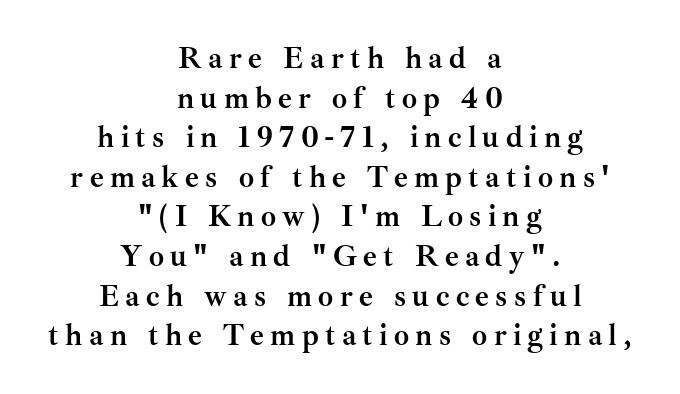
Q: Is the text bold? A: Yes.
Q: Is the text italic (slanted)? A: No, it is upright.
Q: Is the typeface a serif or a sans-serif typeface? A: Serif.
Q: Is the text underlined? A: No.
Q: How is the paragraph aligned? A: Centered.
Q: Is the spacing between letters normal or unusually wide? A: Unusually wide.
Q: Is the spacing between lines tight, normal or loose? A: Normal.
Q: Width (condensed, normal, or wide)? A: Normal.
Q: Stroke contrast? A: Medium.
Q: x-height? A: Small.
Q: Monospaced? A: No.
